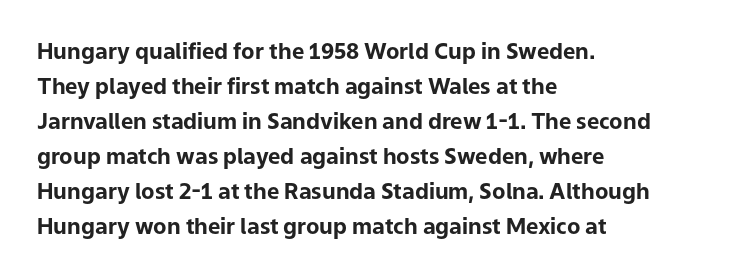
The image shows 22 px bold type, upright; set left-aligned, normal line spacing (1.59x), normal letter spacing, not underlined.
